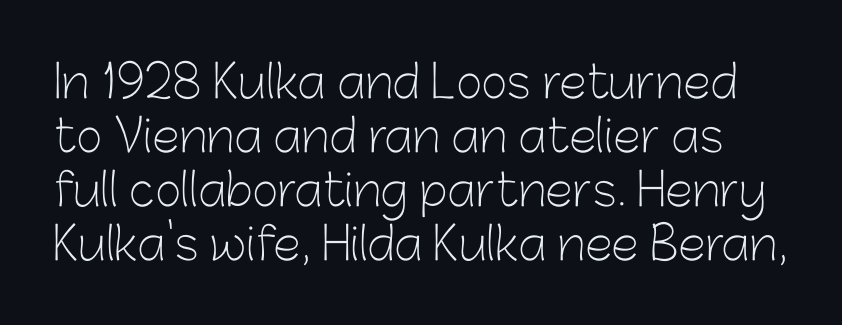
Q: Is the text bold? A: No.
Q: Is the text italic (slanted)? A: No, it is upright.
Q: Is the typeface a serif or a sans-serif typeface? A: Sans-serif.
Q: Is the text underlined? A: No.
Q: Is the spacing between letters normal or unusually wide? A: Normal.
Q: Width (condensed, normal, or wide)? A: Normal.
Q: Stroke contrast? A: Low.
Q: x-height? A: Medium.
Q: Monospaced? A: No.
